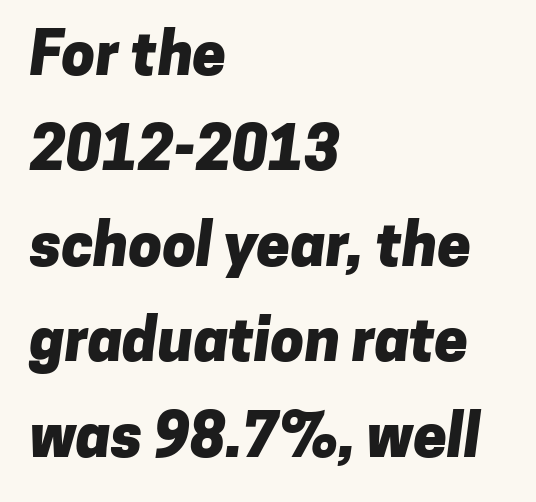
Q: Is the text bold? A: Yes.
Q: Is the typeface a serif or a sans-serif typeface? A: Sans-serif.
Q: Is the text underlined? A: No.
Q: How is the paragraph aligned? A: Left-aligned.
Q: Is the spacing between letters normal or unusually wide? A: Normal.
Q: Is the spacing between lines tight, normal or loose? A: Normal.
Q: Width (condensed, normal, or wide)? A: Normal.
Q: Stroke contrast? A: Low.
Q: x-height? A: Medium.
Q: Monospaced? A: No.
